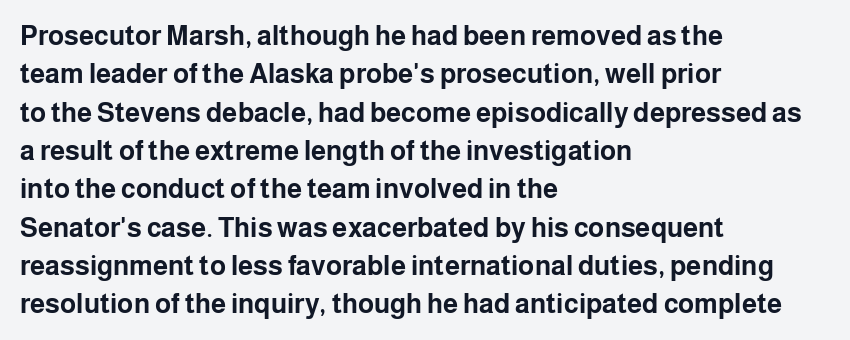
{"italic": "no", "bold": "yes", "underline": "no", "align": "left", "line_spacing": "normal", "line_spacing_ratio": 1.42, "letter_spacing": "normal", "letter_spacing_em": 0.0, "glyph_px": 27}
